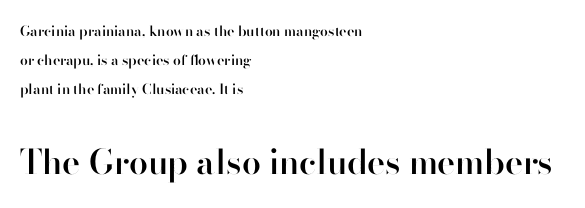
{"serif": "no", "italic": "no", "bold": "semi", "weight": "semibold", "width": "normal", "stroke_contrast": "high", "x_height": "small", "monospaced": "no", "underline": "no", "align": "left", "line_spacing": "loose", "line_spacing_ratio": 2.08, "letter_spacing": "normal", "letter_spacing_em": 0.0, "larger_block": "second", "size_ratio": 2.43, "glyph_px": 34}
